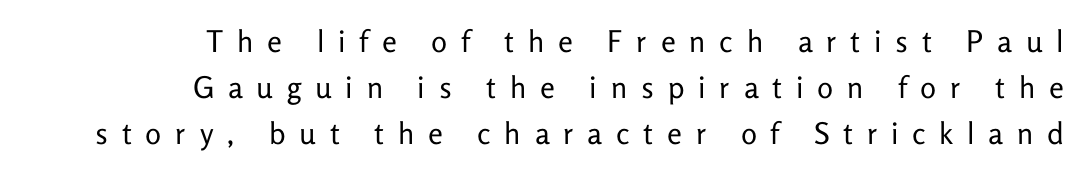
{"serif": "no", "italic": "no", "bold": "no", "weight": "regular", "width": "normal", "stroke_contrast": "low", "x_height": "medium", "monospaced": "no", "underline": "no", "align": "right", "line_spacing": "normal", "line_spacing_ratio": 1.53, "letter_spacing": "wide", "letter_spacing_em": 0.46, "glyph_px": 30}
